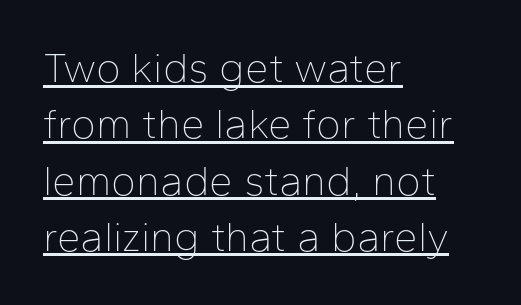
A classic flush-left, rag-right setting is used for this passage. A typographer would call this underscored text. The type is set solid horizontally, with unmodified tracking. This sample has the flowing, uneven cadence of proportional lettering. Notice how descenders clear the ascenders below comfortably — that's standard leading.
